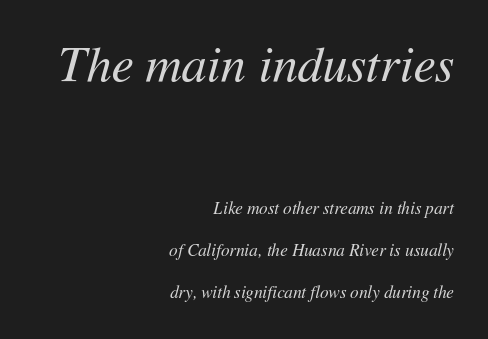
{"italic": "yes", "lean": "right", "slant_degrees": 11, "bold": "no", "weight": "regular", "width": "normal", "stroke_contrast": "medium", "x_height": "medium", "monospaced": "no", "underline": "no", "align": "right", "line_spacing": "loose", "line_spacing_ratio": 2.48, "letter_spacing": "normal", "letter_spacing_em": 0.0, "larger_block": "first", "size_ratio": 2.94, "glyph_px": 50}
